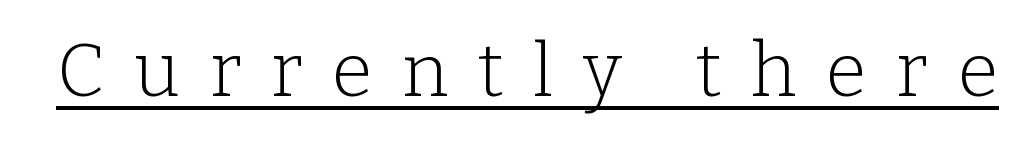
The image shows 74 px light serif type, upright; set unusually wide letter spacing (+0.4 em), underlined; low stroke contrast and a medium x-height.
